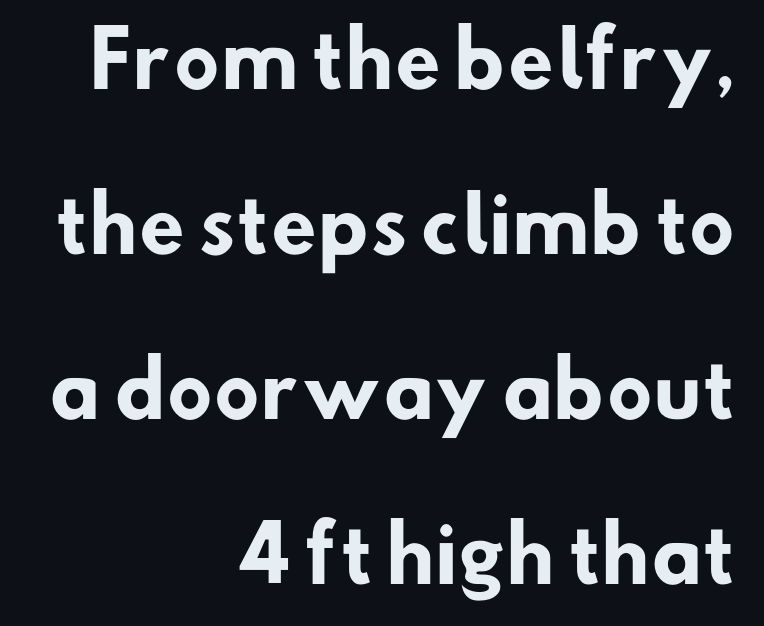
Q: Is the text bold? A: Yes.
Q: Is the typeface a serif or a sans-serif typeface? A: Sans-serif.
Q: Is the text underlined? A: No.
Q: How is the paragraph aligned? A: Right-aligned.
Q: Is the spacing between letters normal or unusually wide? A: Normal.
Q: Is the spacing between lines tight, normal or loose? A: Loose.
Q: Width (condensed, normal, or wide)? A: Normal.
Q: Stroke contrast? A: Low.
Q: x-height? A: Small.
Q: Monospaced? A: No.
